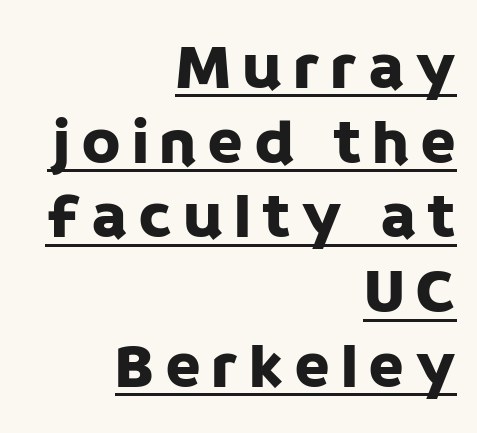
The image shows 65 px sans-serif type, upright; set right-aligned, tight line spacing (1.15x), underlined; low stroke contrast and a large x-height.
